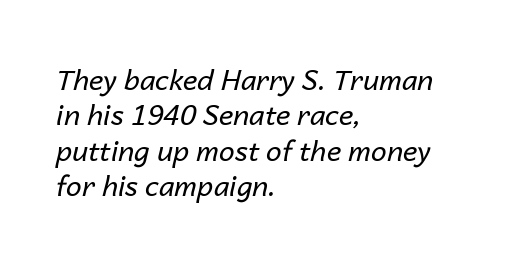
{"italic": "yes", "lean": "right", "slant_degrees": 14, "bold": "no", "weight": "regular", "width": "normal", "stroke_contrast": "low", "x_height": "medium", "monospaced": "no", "underline": "no", "align": "left", "line_spacing": "normal", "line_spacing_ratio": 1.26, "letter_spacing": "normal", "letter_spacing_em": 0.0, "glyph_px": 28}
